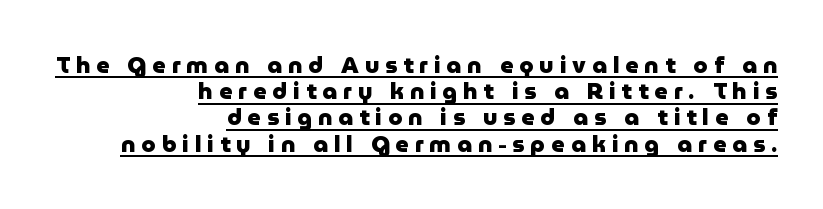
{"italic": "no", "bold": "yes", "underline": "yes", "align": "right", "line_spacing": "tight", "line_spacing_ratio": 1.14, "letter_spacing": "wide", "letter_spacing_em": 0.26, "glyph_px": 23}
